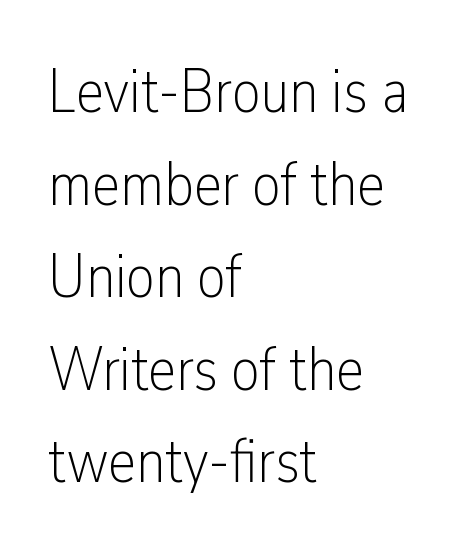
The image shows 63 px light, condensed sans-serif type, upright; set left-aligned, normal line spacing (1.47x), normal letter spacing, not underlined; low stroke contrast and a medium x-height.
